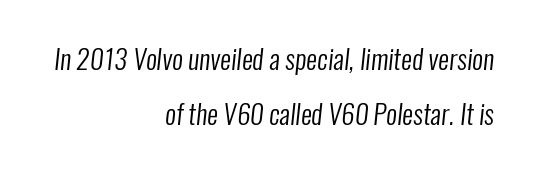
{"bold": "no", "underline": "no", "align": "right", "line_spacing": "loose", "line_spacing_ratio": 2.02, "letter_spacing": "normal", "letter_spacing_em": 0.0, "glyph_px": 27}
